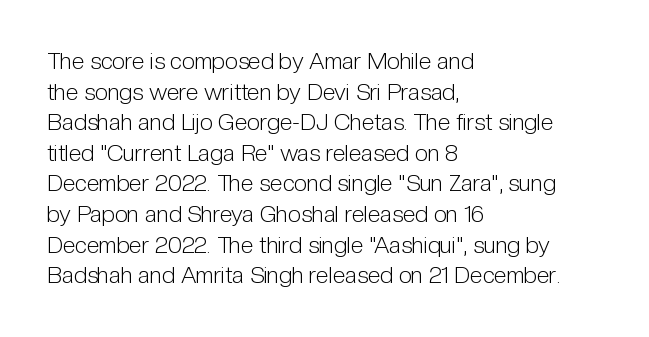
The image shows 23 px text type, upright; set left-aligned, normal line spacing (1.33x), normal letter spacing, not underlined.
